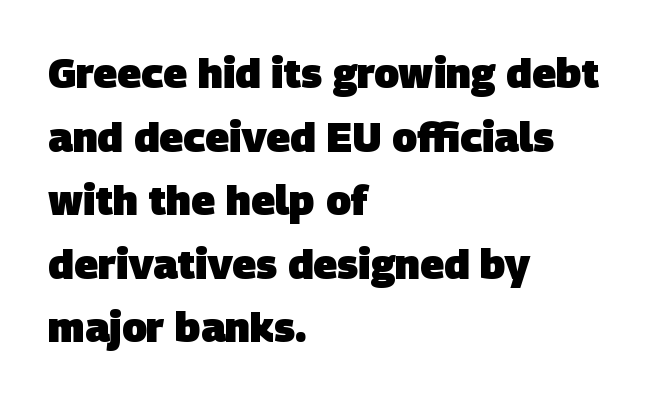
Q: Is the text bold? A: Yes.
Q: Is the typeface a serif or a sans-serif typeface? A: Sans-serif.
Q: Is the text underlined? A: No.
Q: How is the paragraph aligned? A: Left-aligned.
Q: Is the spacing between letters normal or unusually wide? A: Normal.
Q: Is the spacing between lines tight, normal or loose? A: Normal.
Q: Width (condensed, normal, or wide)? A: Normal.
Q: Stroke contrast? A: Low.
Q: x-height? A: Large.
Q: Monospaced? A: No.
